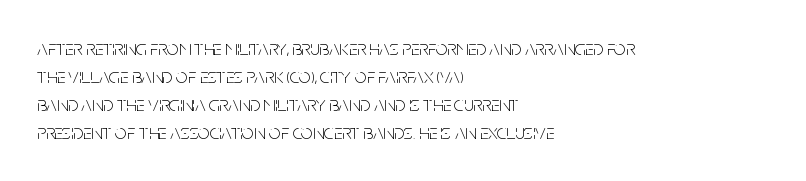
Q: Is the text bold? A: No.
Q: Is the text italic (slanted)? A: No, it is upright.
Q: Is the text underlined? A: No.
Q: How is the paragraph aligned? A: Left-aligned.
Q: Is the spacing between letters normal or unusually wide? A: Normal.
Q: Is the spacing between lines tight, normal or loose? A: Normal.
